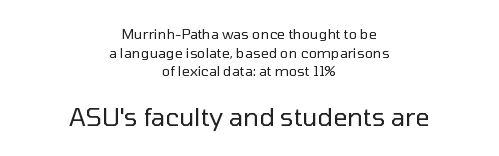
The image shows 25 px text type, upright; set centered, normal line spacing (1.33x), normal letter spacing, not underlined; the second (bottom) block is 1.79x larger.
